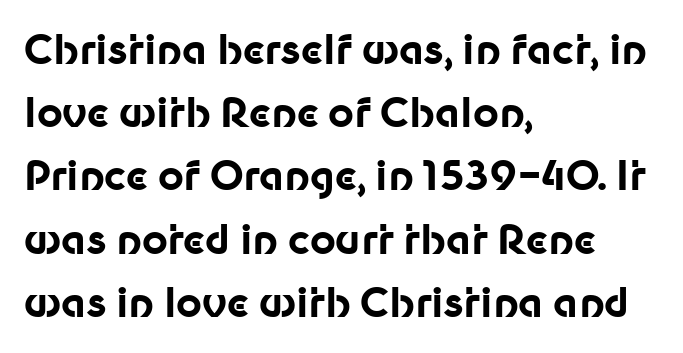
Do the characters align in a grid? No, the font is proportional. The glyphs in this specimen are sans serif. The passage shown is emphatically bold. Vertical spacing — default.
